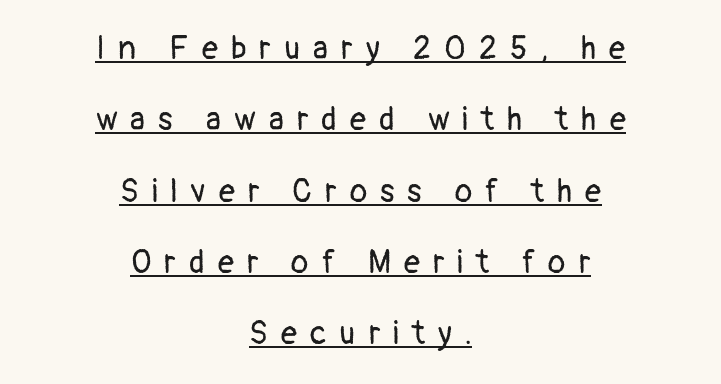
Interline gaps are noticeably wide in this sample. Is the letter spacing exaggerated? Yes — the characters are pushed far apart. Look at the bottom of the vertical strokes: they stop flat, with no serifs. The characters are drawn with everyday or finer stroke widths. Think of a printed novel: that variable character pitch is what you see here.
